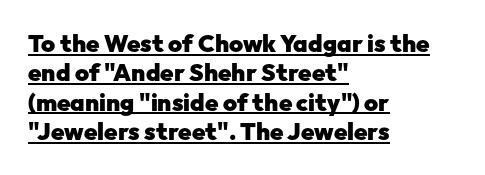
Q: Is the text bold? A: Yes.
Q: Is the text italic (slanted)? A: No, it is upright.
Q: Is the text underlined? A: Yes.
Q: How is the paragraph aligned? A: Left-aligned.
Q: Is the spacing between letters normal or unusually wide? A: Normal.
